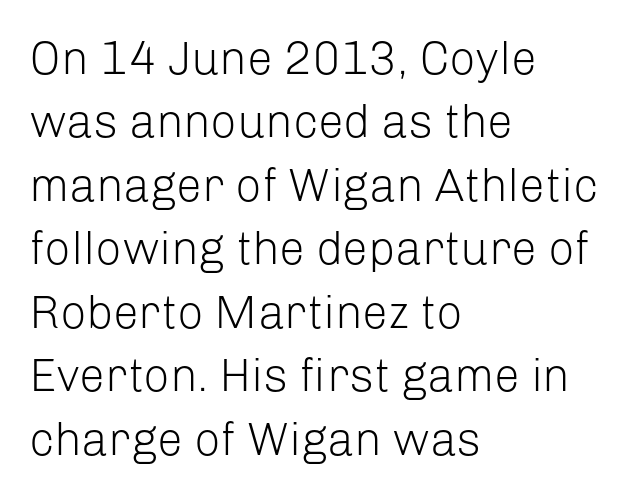
The face used here is a sans, in the tradition of grotesques and geometrics. Vertical strokes here are truly vertical. Is this a fixed-width face? No — the glyphs have proportional, varying widths. Here the glyphs are tracked normally, forming tight word shapes. Baseline-to-baseline distance is the conventional proportion of letter height.
